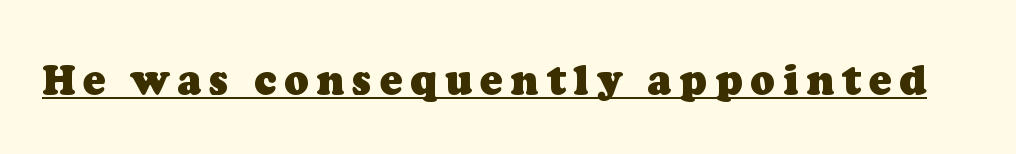
{"serif": "yes", "bold": "yes", "weight": "heavy", "width": "normal", "stroke_contrast": "low", "x_height": "medium", "monospaced": "no", "underline": "yes", "glyph_px": 41}
